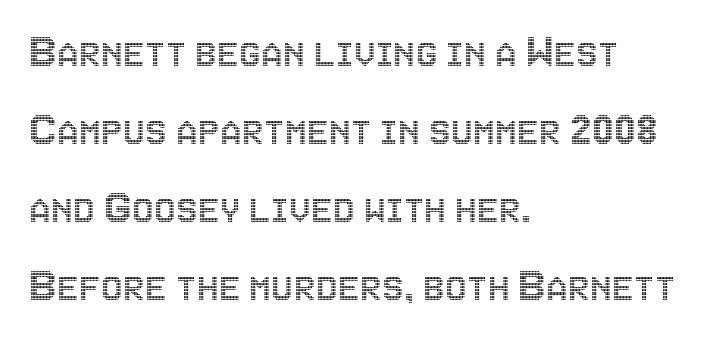
If you drew a line through each stem, it would be perfectly vertical. The setting favours the left margin, as ordinary paragraphs usually do. Honestly, there is no underline to notice here at all. The gaps between neighbouring characters are ordinary and unremarkable.
